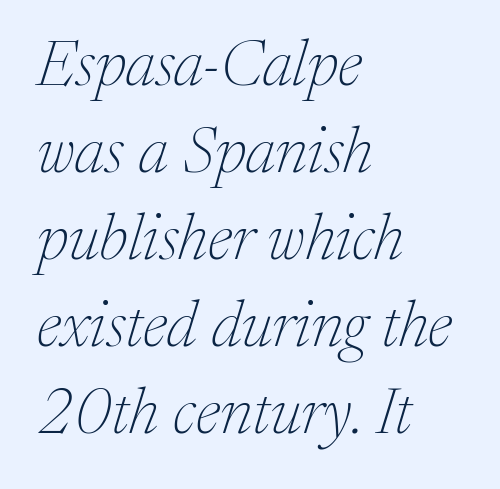
Each new line begins a customary step beneath the previous one. Characters follow at the spacing the type designer built in. Note the varied advance widths — an 'i' is clearly narrower than an 'm'. The rendering anchors every line to the left-hand side. To sum up the face: it has serifs. If you drew a line through each stem, it would be angled.
